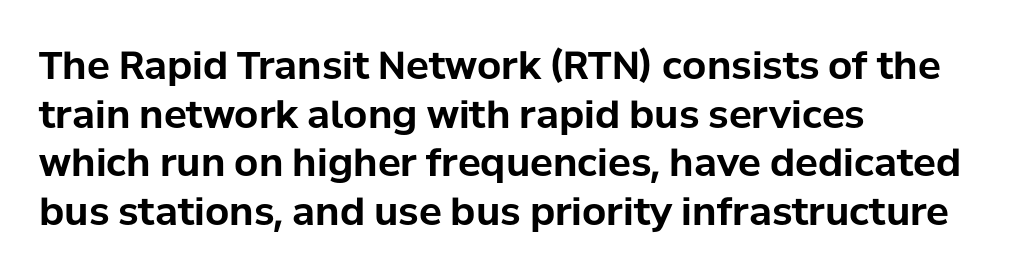
Q: Is the text bold? A: Yes.
Q: Is the text italic (slanted)? A: No, it is upright.
Q: Is the typeface a serif or a sans-serif typeface? A: Sans-serif.
Q: Is the text underlined? A: No.
Q: How is the paragraph aligned? A: Left-aligned.
Q: Is the spacing between letters normal or unusually wide? A: Normal.
Q: Is the spacing between lines tight, normal or loose? A: Normal.
Q: Width (condensed, normal, or wide)? A: Normal.
Q: Stroke contrast? A: Low.
Q: x-height? A: Medium.
Q: Monospaced? A: No.
